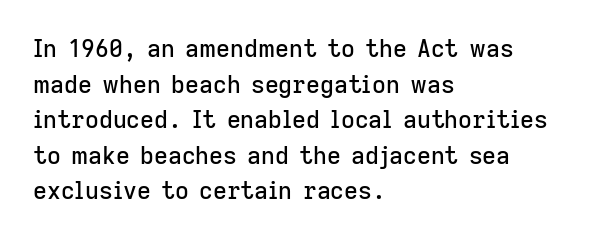
The image shows 24 px text type, upright; set left-aligned, normal line spacing (1.48x), normal letter spacing, not underlined.
